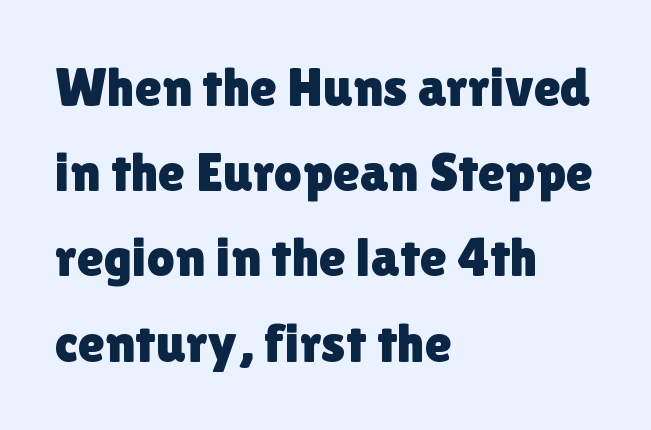
Do the characters align in a grid? No, the font is proportional. Style check: upright. Reading down the block, your eye returns to a fixed left position each line. Anything drawn beneath the words? Only blank space. This sample uses a sans-serif face.
